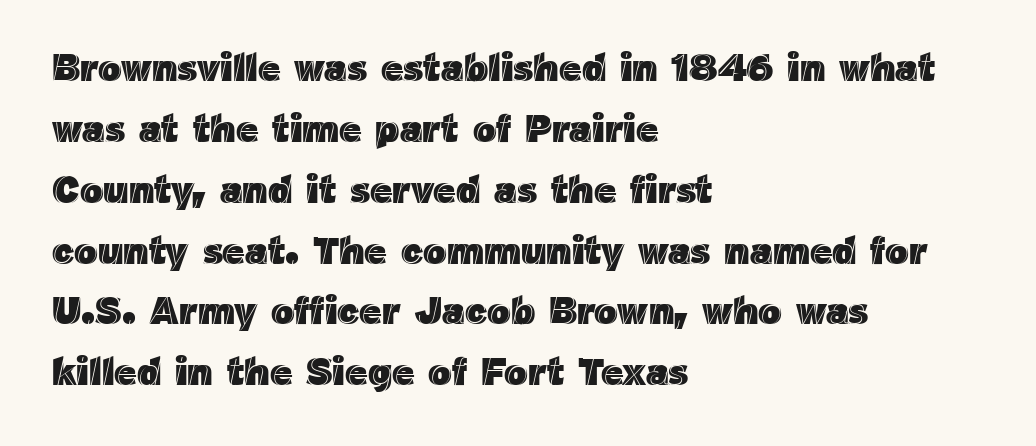
Q: Is the text italic (slanted)? A: No, it is upright.
Q: Is the text underlined? A: No.
Q: How is the paragraph aligned? A: Left-aligned.
Q: Is the spacing between letters normal or unusually wide? A: Normal.
Q: Is the spacing between lines tight, normal or loose? A: Normal.
Q: Width (condensed, normal, or wide)? A: Normal.
Q: x-height? A: Medium.
Q: Monospaced? A: No.
